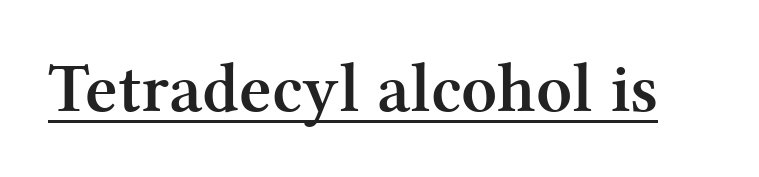
{"serif": "yes", "italic": "no", "bold": "yes", "weight": "semibold", "width": "normal", "stroke_contrast": "medium", "x_height": "medium", "monospaced": "no", "underline": "yes", "letter_spacing": "normal", "letter_spacing_em": 0.0, "glyph_px": 70}
